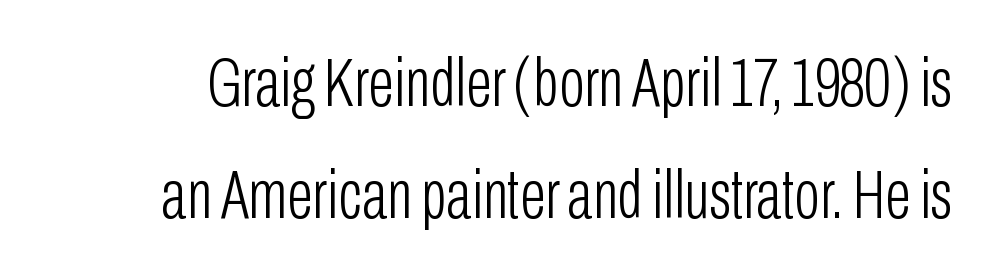
Letters rest on an invisible, unmarked baseline. The text was rendered using a sans face with plain stroke endings. Style check: upright. This sample has the flowing, uneven cadence of proportional lettering.
